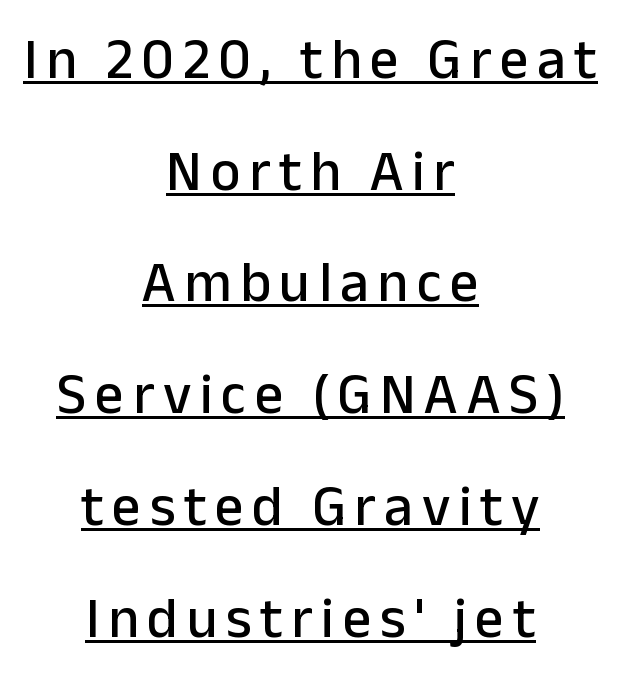
The image shows 57 px sans-serif type, upright; set centered, loose line spacing (1.96x), underlined; low stroke contrast and a medium x-height.
